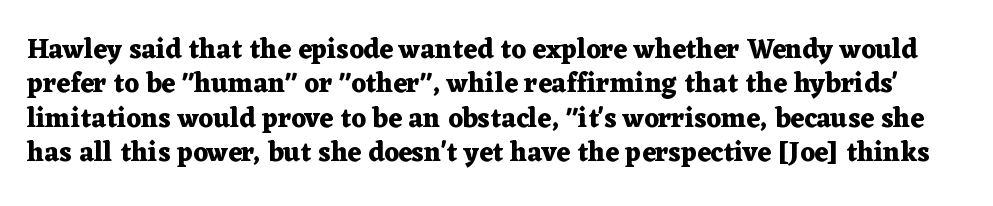
What weight is shown? A full bold with thick strokes. Glance below the letters and you will spot only blank space. The block of text has a typical density, with ordinary space between rows. Upright lettering throughout.
